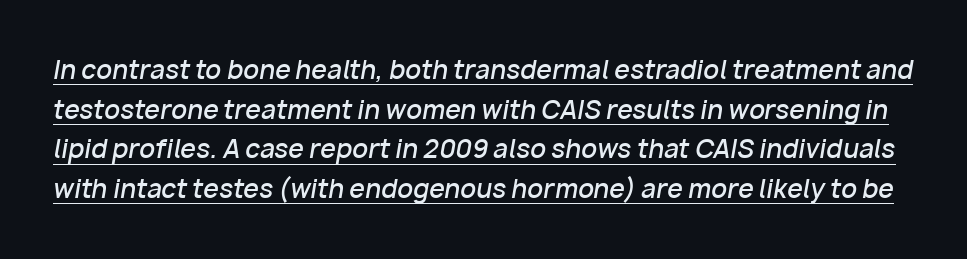
The image shows 25 px text type, italic (leaning right); set normal line spacing (1.59x), normal letter spacing, underlined.
